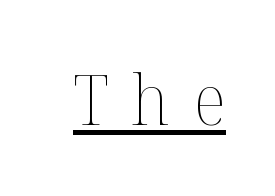
Q: Is the text bold? A: No.
Q: Is the text italic (slanted)? A: No, it is upright.
Q: Is the text underlined? A: Yes.
Q: Is the spacing between letters normal or unusually wide? A: Unusually wide.
Q: Width (condensed, normal, or wide)? A: Normal.
Q: Stroke contrast? A: Medium.
Q: x-height? A: Medium.
Q: Monospaced? A: No.
